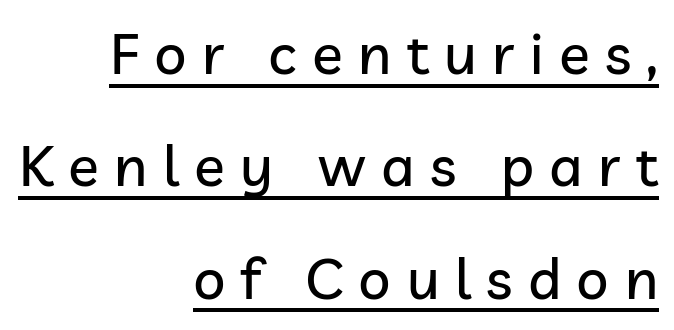
{"serif": "no", "italic": "no", "width": "normal", "stroke_contrast": "low", "x_height": "medium", "monospaced": "no", "underline": "yes", "align": "right", "line_spacing": "loose", "line_spacing_ratio": 1.97, "letter_spacing": "wide", "letter_spacing_em": 0.27, "glyph_px": 57}
